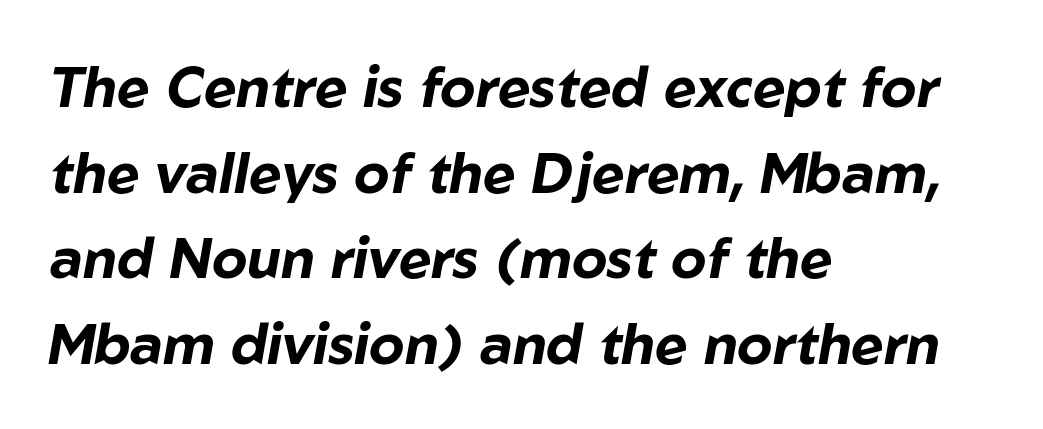
Q: Is the text bold? A: Yes.
Q: Is the text italic (slanted)? A: Yes, it leans right by about 10 degrees.
Q: Is the text underlined? A: No.
Q: How is the paragraph aligned? A: Left-aligned.
Q: Is the spacing between letters normal or unusually wide? A: Normal.
Q: Is the spacing between lines tight, normal or loose? A: Normal.
Q: Width (condensed, normal, or wide)? A: Normal.
Q: Stroke contrast? A: Low.
Q: x-height? A: Medium.
Q: Monospaced? A: No.
